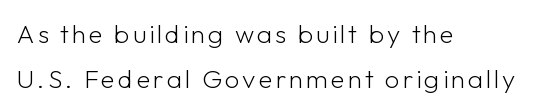
Q: Is the text bold? A: No.
Q: Is the text italic (slanted)? A: No, it is upright.
Q: Is the text underlined? A: No.
Q: How is the paragraph aligned? A: Left-aligned.
